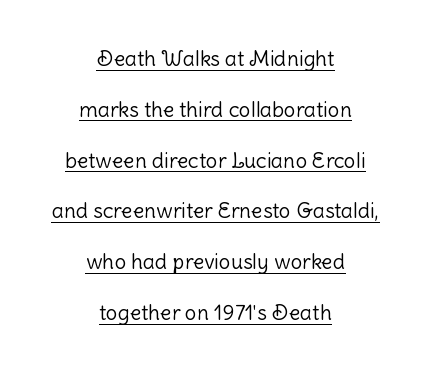
{"italic": "no", "bold": "no", "underline": "yes", "align": "center", "line_spacing": "loose", "line_spacing_ratio": 2.42, "letter_spacing": "normal", "letter_spacing_em": 0.0, "glyph_px": 21}
